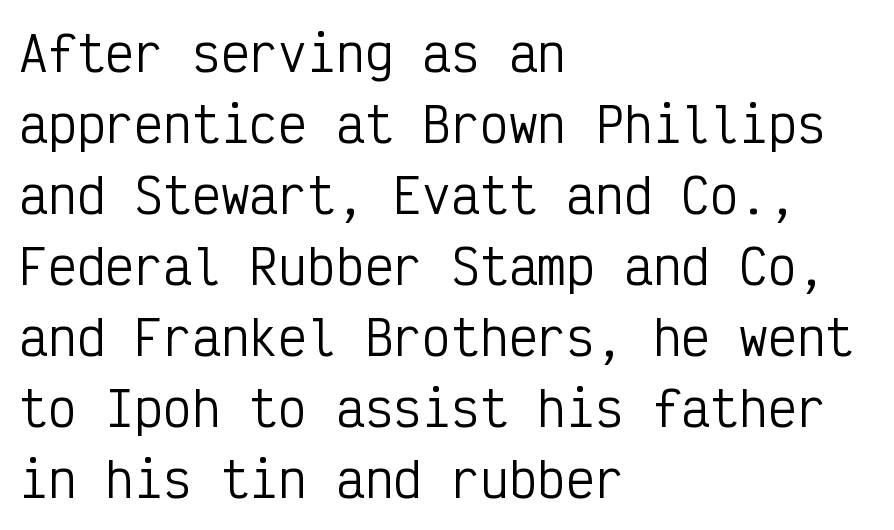
Interline gaps are of average width in this sample. Here the glyphs are tracked normally, forming tight word shapes. Think of a typewriter: that constant character pitch is what you see here. Look at the bottom of the vertical strokes: they stop flat, with no serifs. No chunkiness to these letters — they're not bold. Posture: vertical.
